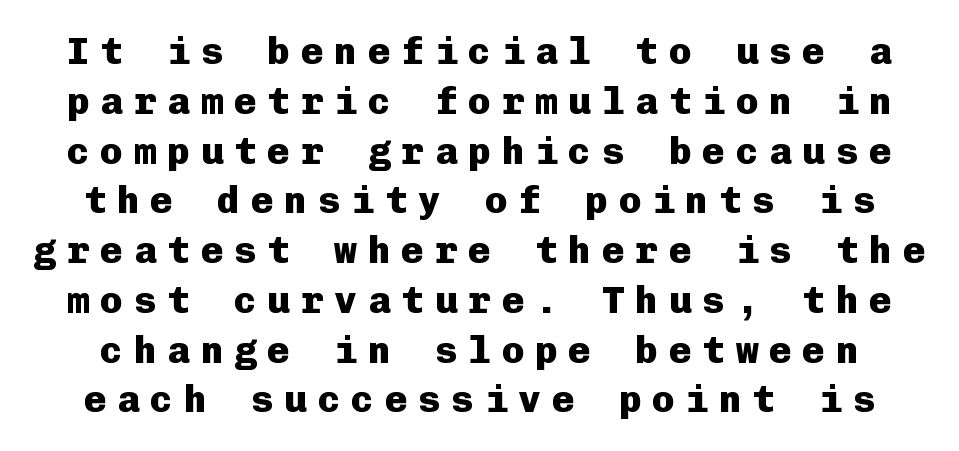
The image shows 38 px heavy sans-serif type, upright, monospaced; set normal line spacing (1.31x), unusually wide letter spacing (+0.28 em), not underlined; low stroke contrast and a medium x-height.
